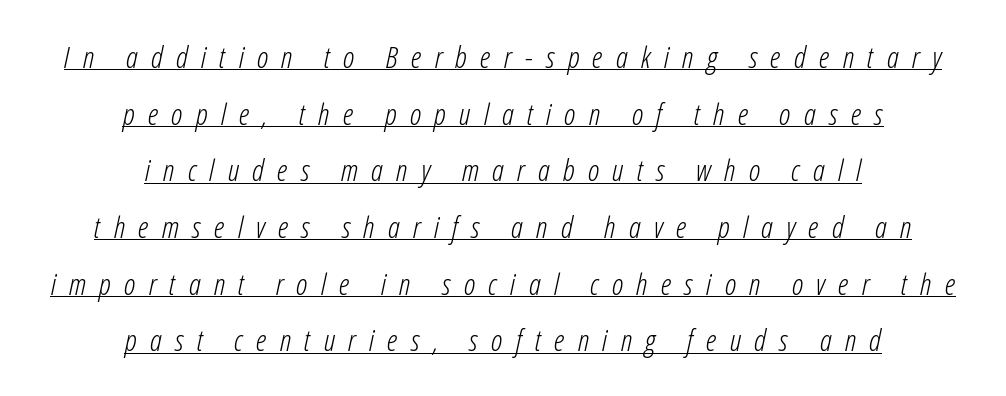
Every character sits at an angle, as italics do. The letterforms stand isolated, each surrounded by extra space. These lines are rendered in a variable-pitch font. Stem width sits at or under what a default text font uses.
